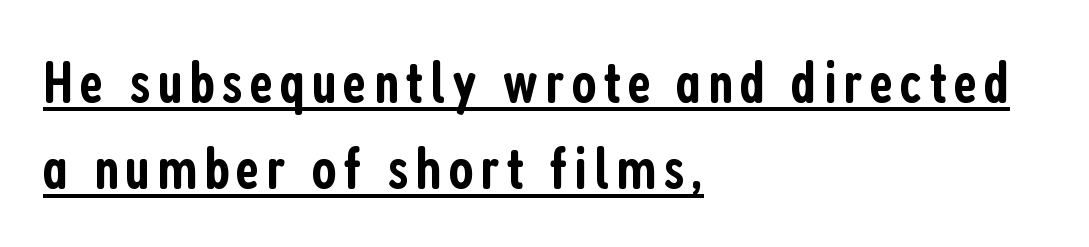
The characters look somewhat weighty, a semibold short of true bold. This sample uses a sans-serif face. The line-height multiplier appears to be the usual default. The typesetter has applied underlining to the passage shown.
